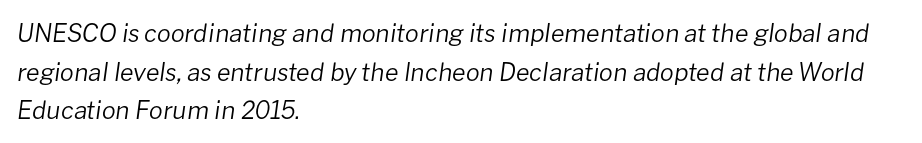
{"italic": "yes", "lean": "right", "slant_degrees": 8, "bold": "no", "underline": "no", "align": "left", "line_spacing": "normal", "line_spacing_ratio": 1.55, "letter_spacing": "normal", "letter_spacing_em": 0.0, "glyph_px": 25}
